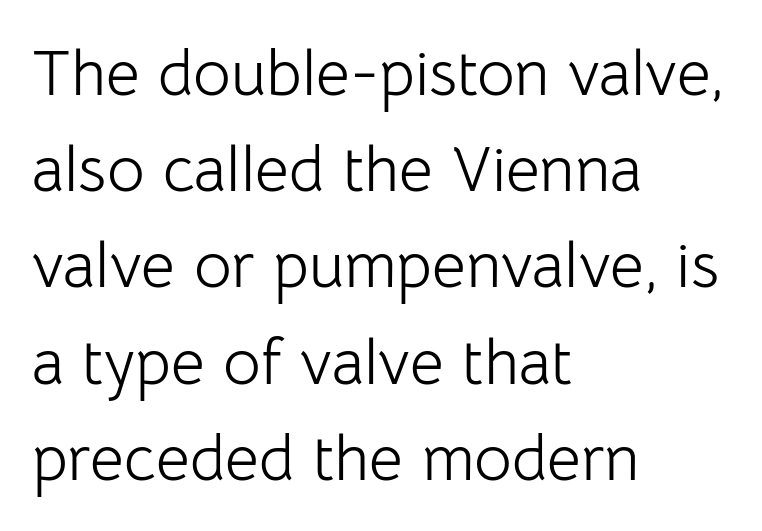
The image shows 65 px light sans-serif type, upright; set left-aligned, normal line spacing (1.48x), normal letter spacing, not underlined; low stroke contrast and a medium x-height.
